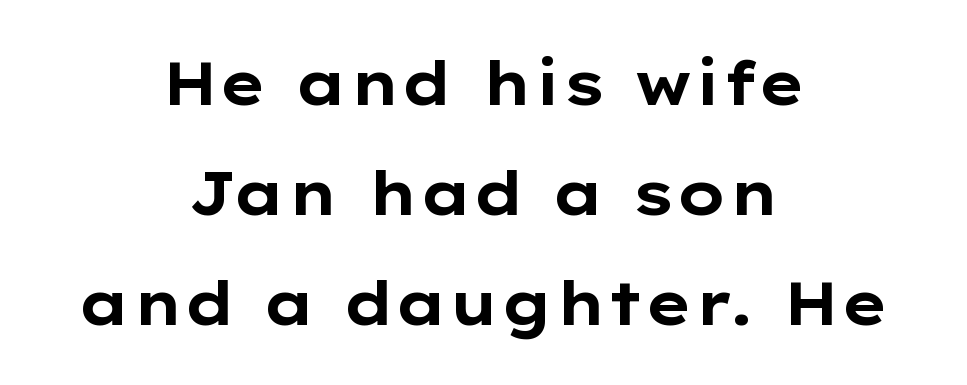
A bare baseline throughout the passage. The paragraph has two soft edges and a firm central axis. The characters display no serif detailing; their extremities are plain. Posture: vertical. You could not count columns in this text — the font is proportionally spaced. Strokes here are thick enough to call this a true bold.
